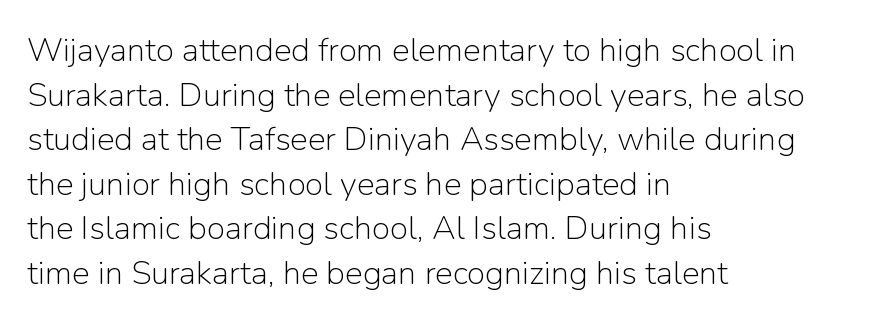
Q: Is the text bold? A: No.
Q: Is the text italic (slanted)? A: No, it is upright.
Q: Is the typeface a serif or a sans-serif typeface? A: Sans-serif.
Q: Is the text underlined? A: No.
Q: How is the paragraph aligned? A: Left-aligned.
Q: Is the spacing between letters normal or unusually wide? A: Normal.
Q: Is the spacing between lines tight, normal or loose? A: Normal.
Q: Width (condensed, normal, or wide)? A: Normal.
Q: Stroke contrast? A: Low.
Q: x-height? A: Medium.
Q: Monospaced? A: No.
